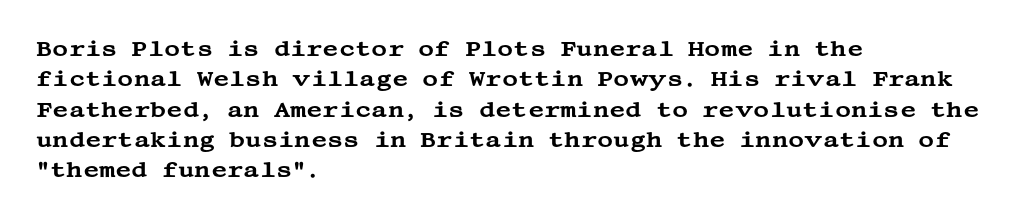
Q: Is the text italic (slanted)? A: No, it is upright.
Q: Is the text underlined? A: No.
Q: How is the paragraph aligned? A: Left-aligned.
Q: Is the spacing between letters normal or unusually wide? A: Normal.
Q: Is the spacing between lines tight, normal or loose? A: Normal.
